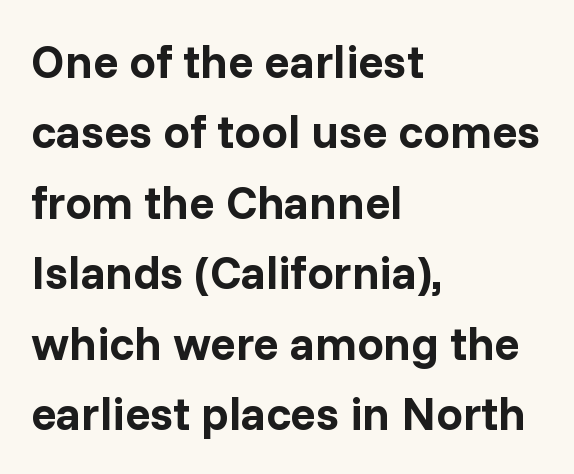
Q: Is the text bold? A: Yes.
Q: Is the text italic (slanted)? A: No, it is upright.
Q: Is the typeface a serif or a sans-serif typeface? A: Sans-serif.
Q: Is the text underlined? A: No.
Q: How is the paragraph aligned? A: Left-aligned.
Q: Is the spacing between letters normal or unusually wide? A: Normal.
Q: Is the spacing between lines tight, normal or loose? A: Normal.
Q: Width (condensed, normal, or wide)? A: Normal.
Q: Stroke contrast? A: Low.
Q: x-height? A: Medium.
Q: Monospaced? A: No.
